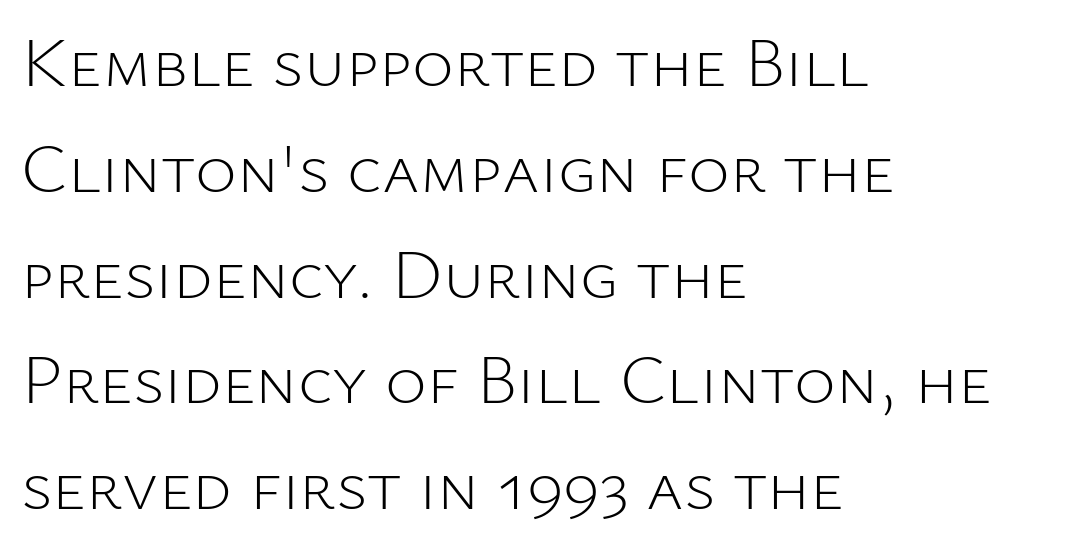
No feet cap the strokes, marking this as sans-serif type. Compared with typical paragraphs, the rows here are spaced about the same. The gaps between neighbouring characters are ordinary and unremarkable. One-word summary of the alignment: left. A typesetter would mark this as roman, not italic.
